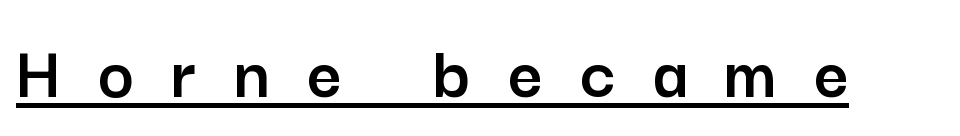
Q: Is the text italic (slanted)? A: No, it is upright.
Q: Is the typeface a serif or a sans-serif typeface? A: Sans-serif.
Q: Is the text underlined? A: Yes.
Q: Is the spacing between letters normal or unusually wide? A: Unusually wide.
Q: Width (condensed, normal, or wide)? A: Normal.
Q: Stroke contrast? A: Low.
Q: x-height? A: Medium.
Q: Monospaced? A: No.
